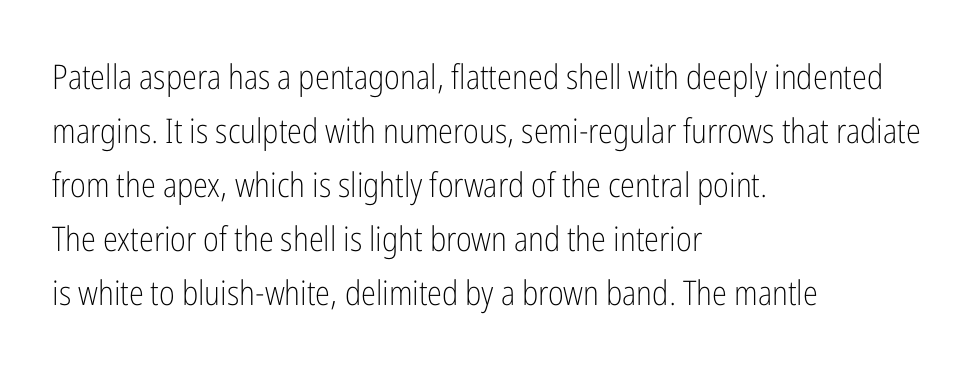
{"serif": "no", "italic": "no", "bold": "no", "weight": "light", "width": "condensed", "stroke_contrast": "low", "x_height": "medium", "monospaced": "no", "underline": "no", "align": "left", "line_spacing": "normal", "line_spacing_ratio": 1.59, "letter_spacing": "normal", "letter_spacing_em": 0.0, "glyph_px": 34}
